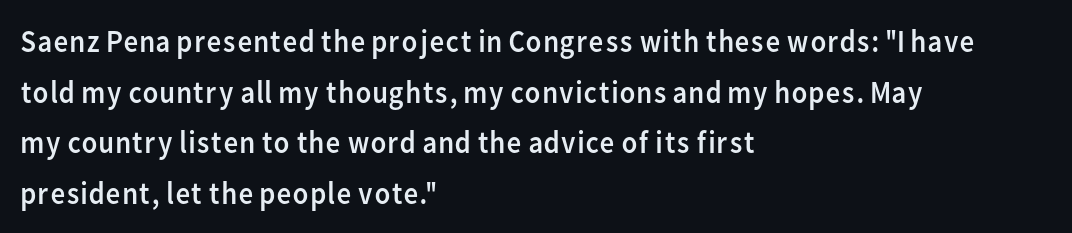
{"serif": "no", "italic": "no", "bold": "no", "weight": "regular", "width": "normal", "stroke_contrast": "low", "x_height": "medium", "monospaced": "no", "underline": "no", "align": "left", "line_spacing": "normal", "line_spacing_ratio": 1.58, "letter_spacing": "normal", "letter_spacing_em": 0.0, "glyph_px": 32}
